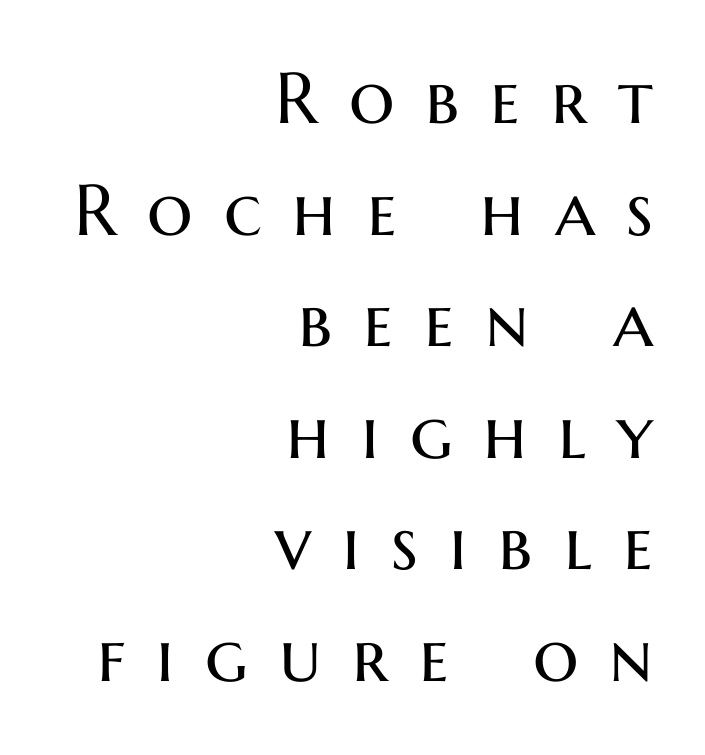
{"serif": "no", "italic": "no", "bold": "no", "weight": "regular", "width": "normal", "stroke_contrast": "medium", "x_height": "medium", "monospaced": "no", "underline": "no", "align": "right", "line_spacing": "normal", "line_spacing_ratio": 1.55, "letter_spacing": "wide", "letter_spacing_em": 0.43, "glyph_px": 72}
